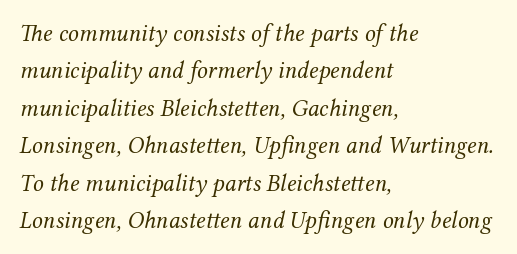
The image shows 24 px text type, italic (leaning right); set left-aligned, normal line spacing (1.56x), normal letter spacing, not underlined.
